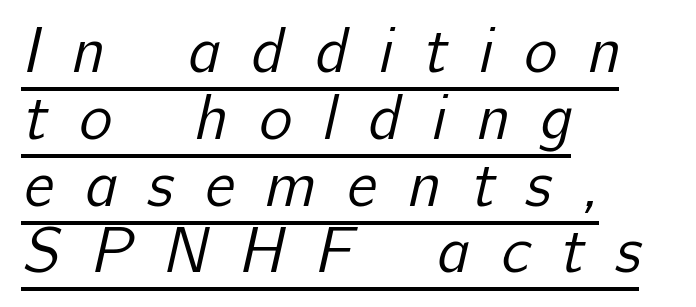
Compared with typical paragraphs, the rows here are closer together. Character widths vary here, with narrow letters taking less room than wide ones. Vertical stems look standard width or narrower in stroke. These lines are composed in type without serifs.
